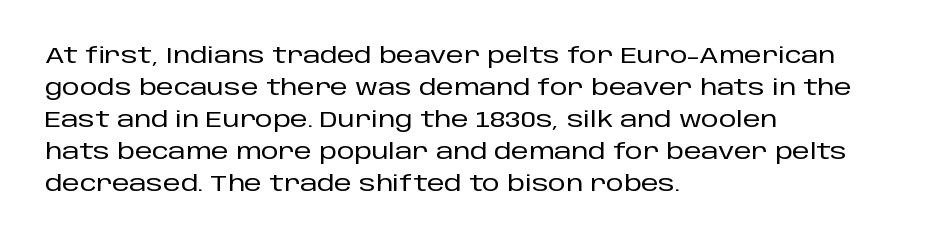
These lines were composed using upright roman letters. If you drew a ruler down the left edge, every line would touch it. In terms of leading, this rendering sits right in the middle. These lines keep a tight, regular rhythm from letter to letter. The glyphs are unaccompanied by any horizontal stroke below them.
